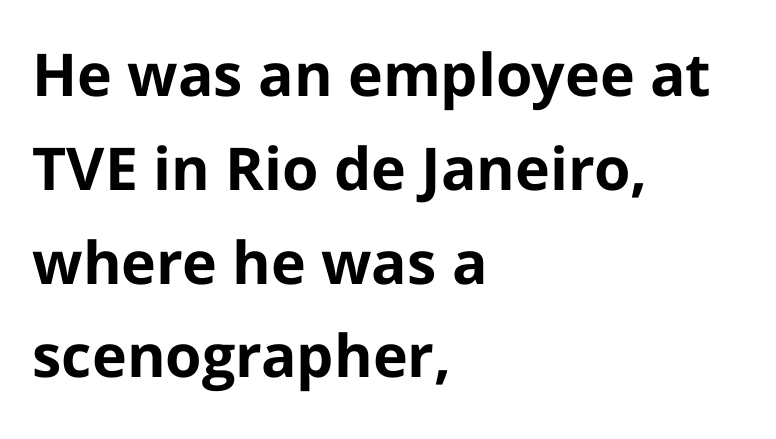
The passage shown is not underscored anywhere. Spacing between characters is what you'd get straight out of the box. Typeset ragged right — the left edge is the straight one. The passage shown is typed in a proportional face where columns would drift.
